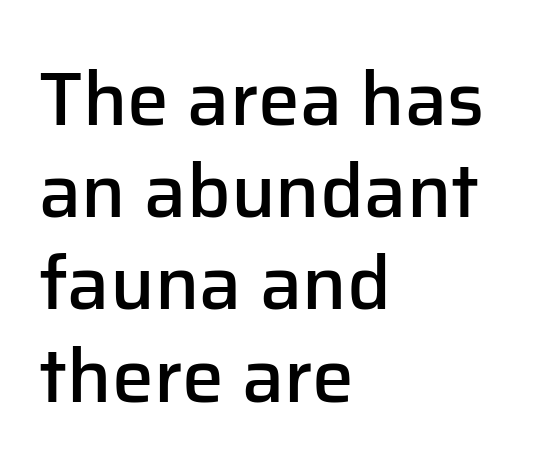
{"serif": "no", "italic": "no", "bold": "semi", "weight": "semibold", "width": "normal", "stroke_contrast": "low", "x_height": "medium", "monospaced": "no", "underline": "no", "align": "left", "line_spacing_ratio": 1.23, "letter_spacing": "normal", "letter_spacing_em": 0.0, "glyph_px": 75}
